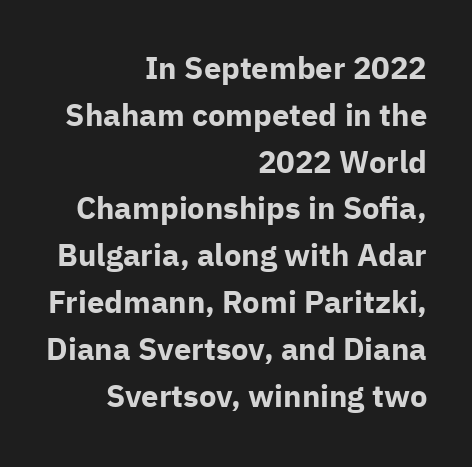
{"serif": "no", "italic": "no", "bold": "yes", "weight": "bold", "width": "normal", "stroke_contrast": "low", "x_height": "medium", "monospaced": "no", "underline": "no", "align": "right", "line_spacing": "normal", "line_spacing_ratio": 1.51, "letter_spacing": "normal", "letter_spacing_em": 0.0, "glyph_px": 31}
